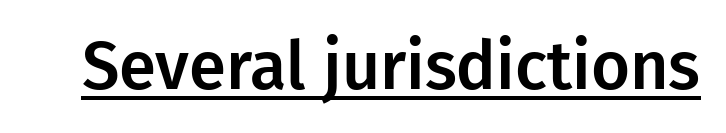
Q: Is the text italic (slanted)? A: No, it is upright.
Q: Is the typeface a serif or a sans-serif typeface? A: Sans-serif.
Q: Is the text underlined? A: Yes.
Q: Is the spacing between letters normal or unusually wide? A: Normal.
Q: Width (condensed, normal, or wide)? A: Normal.
Q: Stroke contrast? A: Low.
Q: x-height? A: Medium.
Q: Monospaced? A: No.
